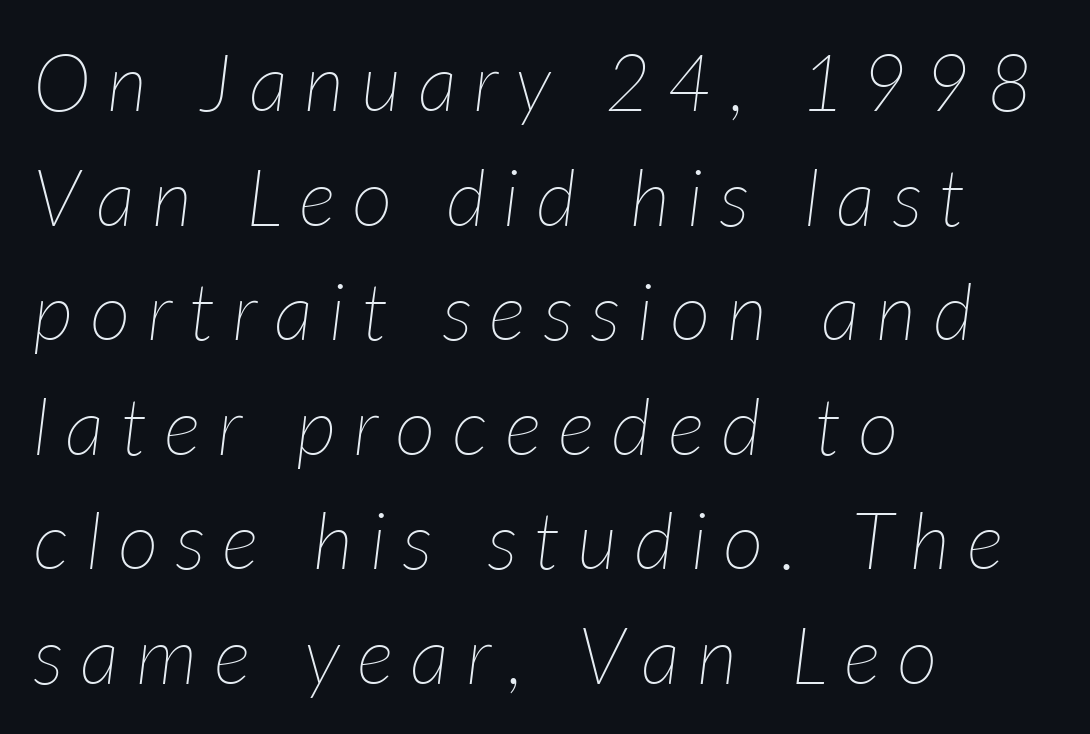
Q: Is the text bold? A: No.
Q: Is the text italic (slanted)? A: Yes, it leans right by about 7 degrees.
Q: Is the text underlined? A: No.
Q: How is the paragraph aligned? A: Left-aligned.
Q: Is the spacing between letters normal or unusually wide? A: Unusually wide.
Q: Is the spacing between lines tight, normal or loose? A: Normal.
Q: Width (condensed, normal, or wide)? A: Normal.
Q: Stroke contrast? A: Low.
Q: x-height? A: Medium.
Q: Monospaced? A: No.
